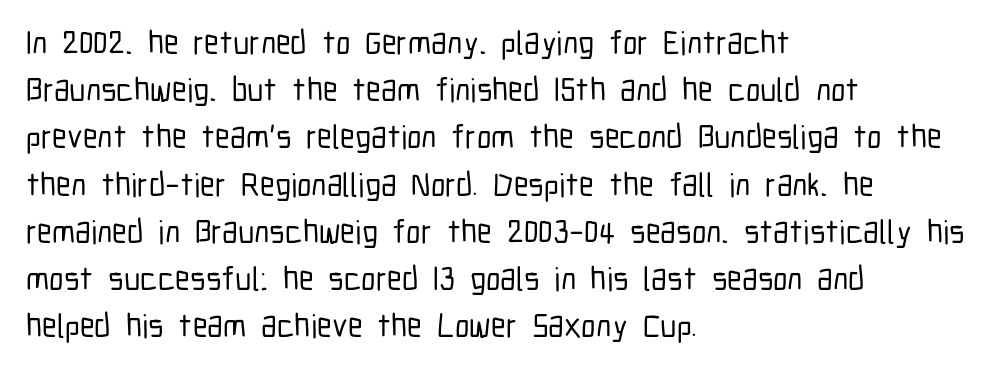
The image shows 33 px condensed sans-serif type, upright; set left-aligned, normal line spacing (1.43x), normal letter spacing, not underlined; low stroke contrast and a medium x-height.
